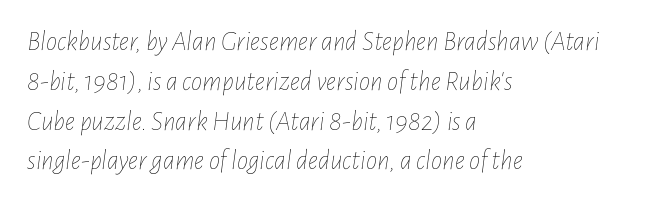
{"italic": "yes", "lean": "right", "slant_degrees": 7, "bold": "no", "weight": "thin", "width": "condensed", "stroke_contrast": "low", "x_height": "medium", "monospaced": "no", "underline": "no", "align": "left", "line_spacing": "normal", "line_spacing_ratio": 1.42, "letter_spacing": "normal", "letter_spacing_em": 0.0, "glyph_px": 28}
